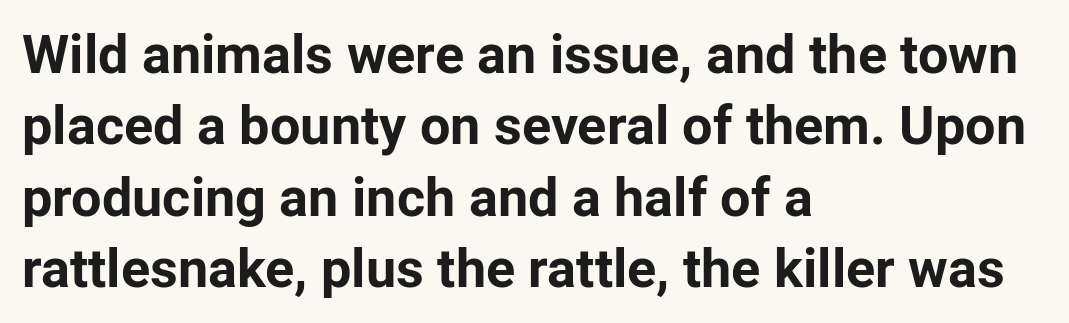
The image shows 54 px bold sans-serif type, upright; set left-aligned, normal line spacing (1.32x), normal letter spacing, not underlined; low stroke contrast and a medium x-height.
